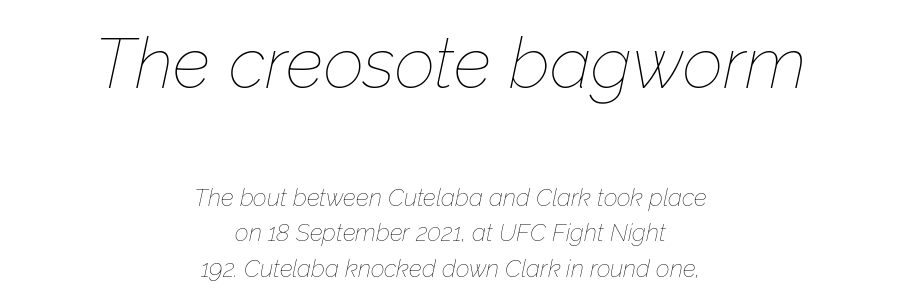
{"italic": "yes", "lean": "right", "slant_degrees": 12, "bold": "no", "weight": "thin", "width": "normal", "stroke_contrast": "low", "x_height": "medium", "monospaced": "no", "underline": "no", "align": "center", "line_spacing": "normal", "line_spacing_ratio": 1.48, "letter_spacing": "normal", "letter_spacing_em": 0.0, "larger_block": "first", "size_ratio": 2.96, "glyph_px": 71}
